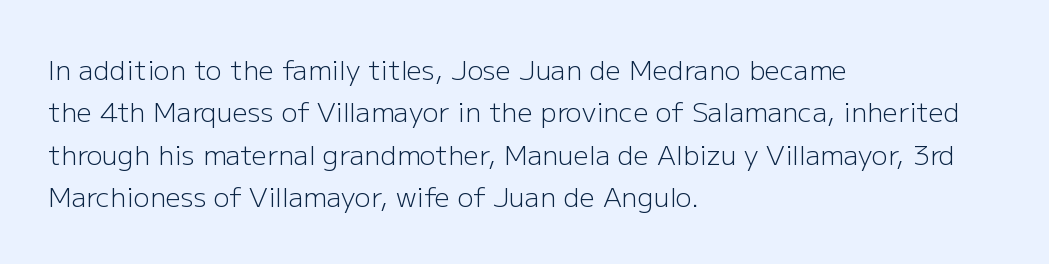
Q: Is the text bold? A: No.
Q: Is the text italic (slanted)? A: No, it is upright.
Q: Is the text underlined? A: No.
Q: How is the paragraph aligned? A: Left-aligned.
Q: Is the spacing between letters normal or unusually wide? A: Normal.
Q: Is the spacing between lines tight, normal or loose? A: Normal.
